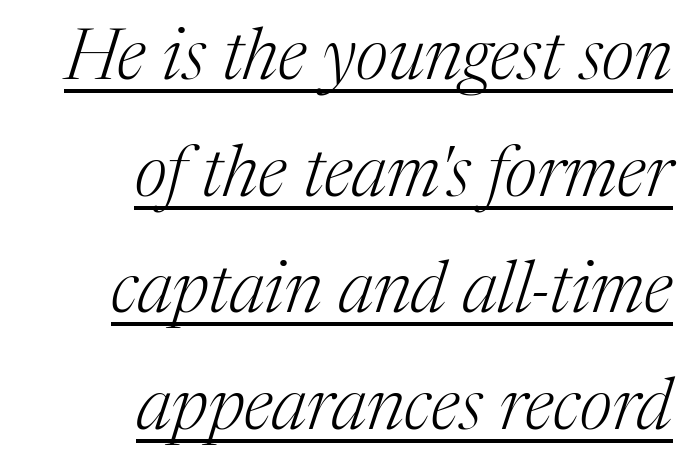
Short and long lines alike share a common ending point at right. Default kerning and tracking; the words read as compact shapes. Check the space under the baseline: a stroke is drawn there. Normally led — the rows are evenly, conventionally spaced. Here the designer chose a conventional face with non-uniform glyph widths. The designer went with a serif here, giving each stem small feet.
